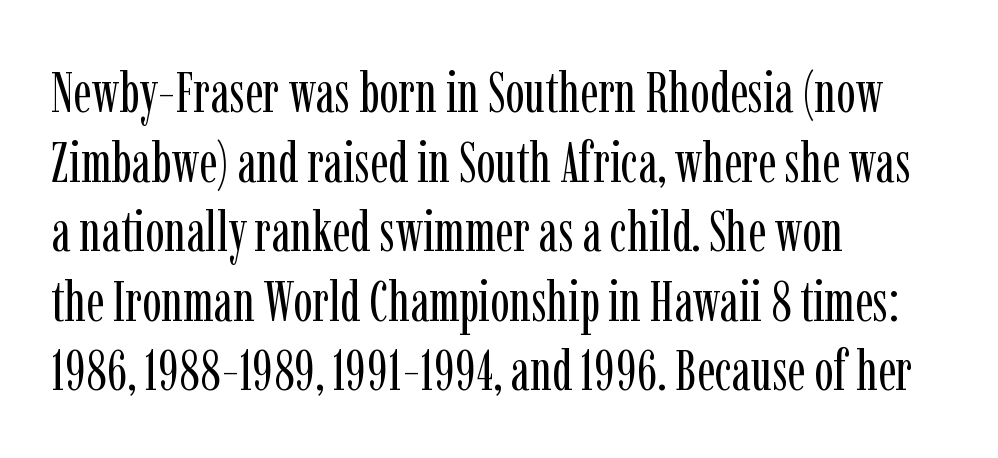
No heavy texture on the line: the type isn't bold. Designer's note — italics off, roman on. The horizontal fit of the characters is conventional and even. Descenders are the only things crossing below the line. Short and long lines alike share a common starting point at left.
